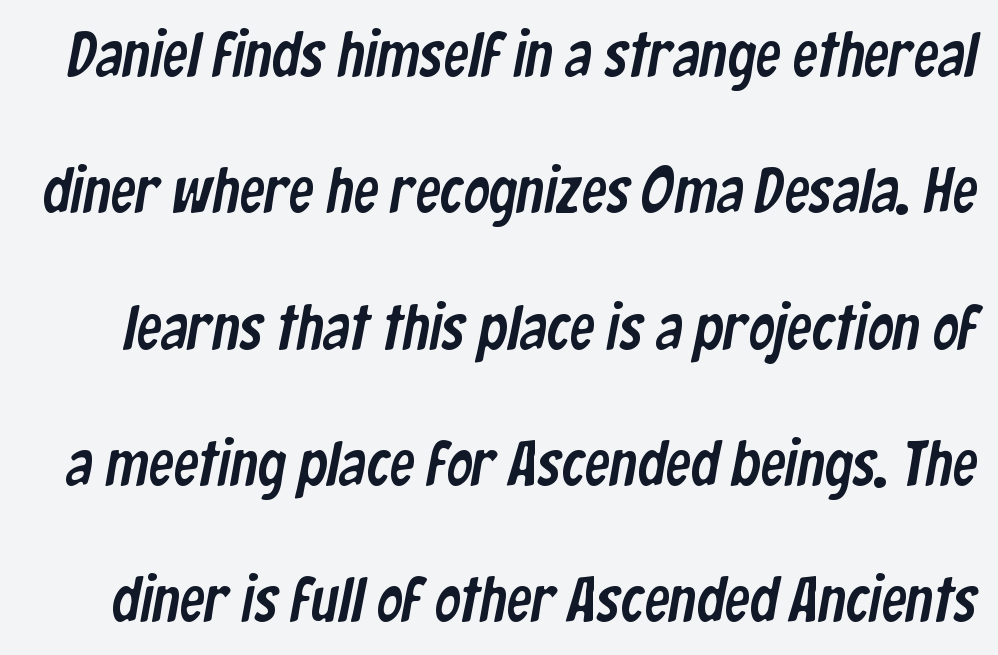
Nope, no serifs anywhere on these letters. Proportional: the letters do not fall into vertical columns. Beneath every word, the page is bare. Airy leading. A typesetter would call this zero additional tracking.
